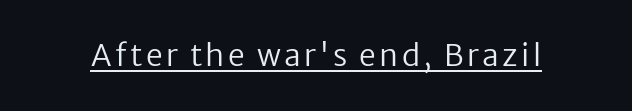
The image shows 30 px regular-weight sans-serif type, upright; set underlined; low stroke contrast and a medium x-height.
